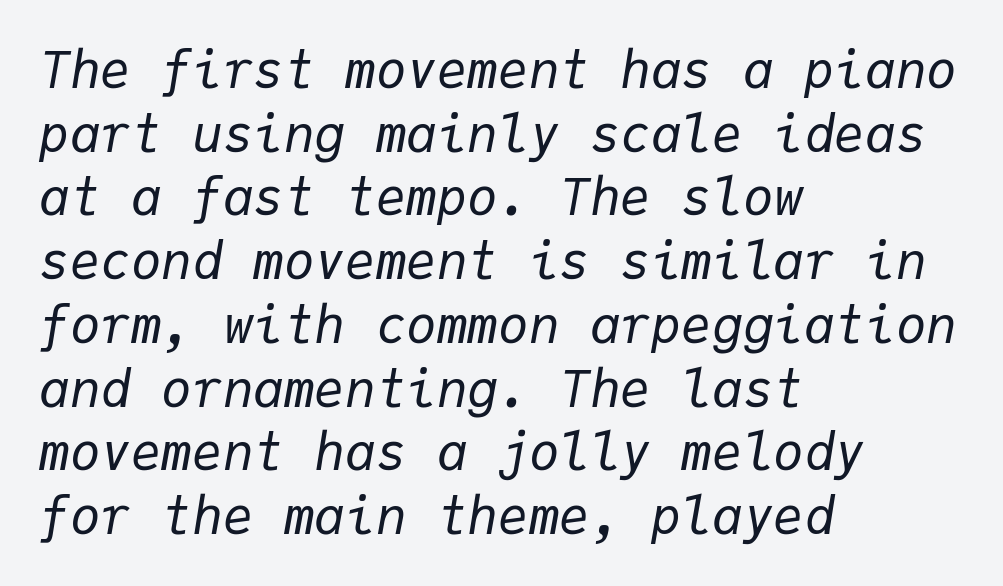
Inter-character spacing is left at the font's built-in metrics. This sample has the even, mechanical cadence of fixed-width lettering. Reading down the column, the eye jumps a familiar distance to each next line. Weight: in the light-to-regular range.
